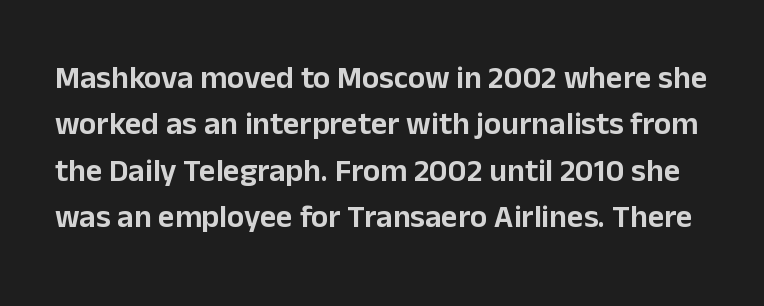
No feet cap the strokes, marking this as sans-serif type. Underlining? Definitely not there. The specimen reads as upright at a glance. The rendering uses natural spacing where letterforms have individual widths. The passage shown has conventional tracking throughout.
